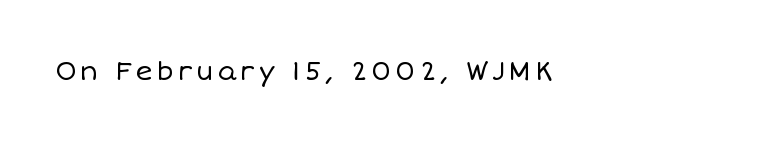
{"italic": "no", "bold": "no", "underline": "no", "align": "left", "glyph_px": 26}
